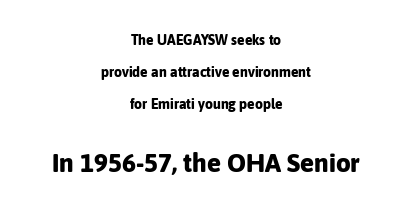
Q: Is the text bold? A: Yes.
Q: Is the text italic (slanted)? A: No, it is upright.
Q: Is the text underlined? A: No.
Q: How is the paragraph aligned? A: Centered.
Q: Is the spacing between letters normal or unusually wide? A: Normal.
Q: Is the spacing between lines tight, normal or loose? A: Loose.
Q: Which block of text is set in a larger size, the first (top) or the second (bottom)? A: The second (bottom) one.
